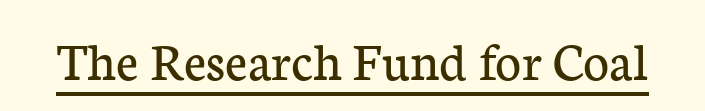
{"serif": "yes", "italic": "no", "bold": "no", "weight": "regular", "width": "normal", "stroke_contrast": "low", "x_height": "medium", "monospaced": "no", "underline": "yes", "letter_spacing": "normal", "letter_spacing_em": 0.0, "glyph_px": 56}
